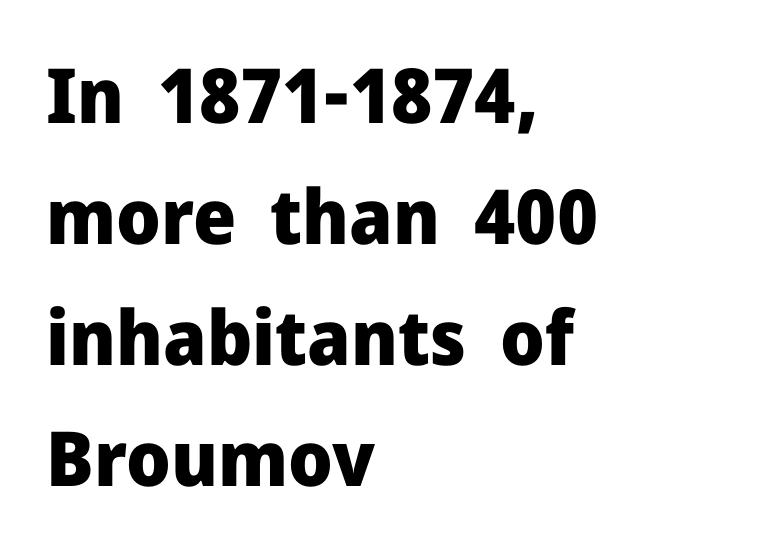
{"serif": "no", "italic": "no", "bold": "yes", "weight": "heavy", "width": "normal", "stroke_contrast": "low", "x_height": "medium", "monospaced": "no", "underline": "no", "align": "left", "line_spacing": "normal", "line_spacing_ratio": 1.59, "letter_spacing": "normal", "letter_spacing_em": 0.0, "glyph_px": 76}
